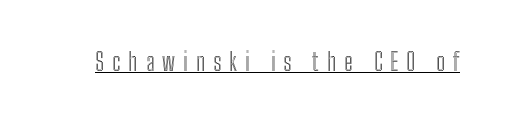
Q: Is the text italic (slanted)? A: No, it is upright.
Q: Is the text underlined? A: Yes.
Q: Is the spacing between letters normal or unusually wide? A: Unusually wide.
